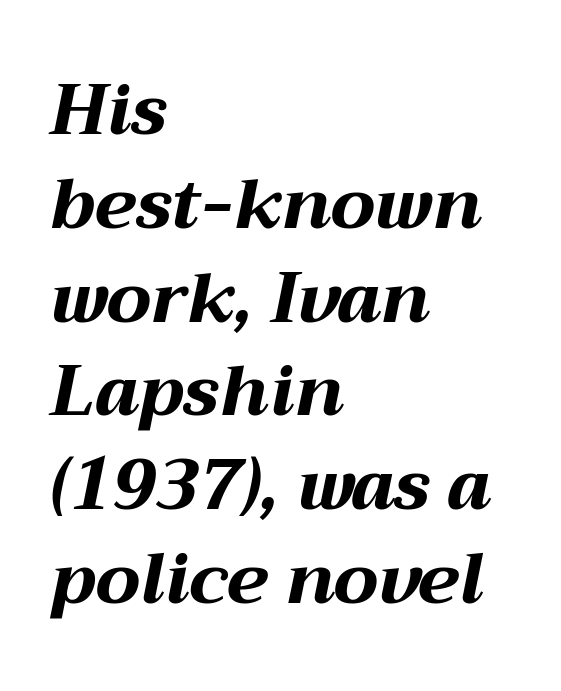
The image shows 70 px bold, wide type, italic (leaning right); set left-aligned, normal line spacing (1.34x), normal letter spacing, not underlined; medium stroke contrast and a medium x-height.
